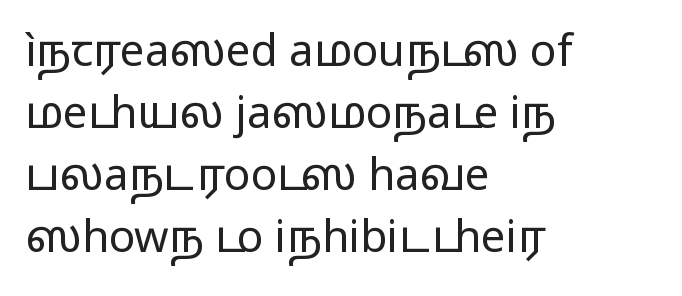
The image shows 44 px regular-weight, wide sans-serif type, upright; set left-aligned, normal line spacing (1.41x), normal letter spacing, not underlined; low stroke contrast and a medium x-height.
